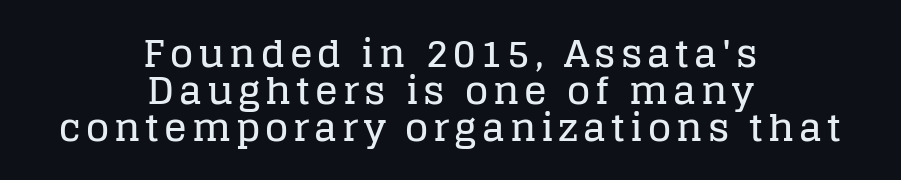
Serifs: yes, visible at the terminals of the letterforms. In terms of posture, this sample is upright. Is this a fixed-width face? No — the glyphs have proportional, varying widths. The passage shown is not underscored anywhere. In CSS terms this would be text-align: center. Closely set lines give the paragraph a compact silhouette.
